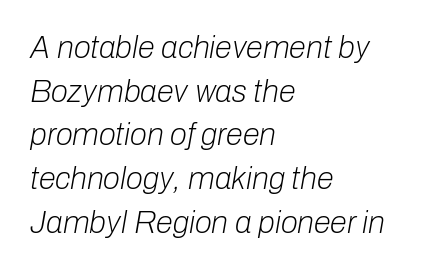
Q: Is the text bold? A: No.
Q: Is the text italic (slanted)? A: Yes, it leans right by about 10 degrees.
Q: Is the text underlined? A: No.
Q: How is the paragraph aligned? A: Left-aligned.
Q: Is the spacing between letters normal or unusually wide? A: Normal.
Q: Is the spacing between lines tight, normal or loose? A: Normal.
Q: Width (condensed, normal, or wide)? A: Normal.
Q: Stroke contrast? A: Low.
Q: x-height? A: Medium.
Q: Monospaced? A: No.
